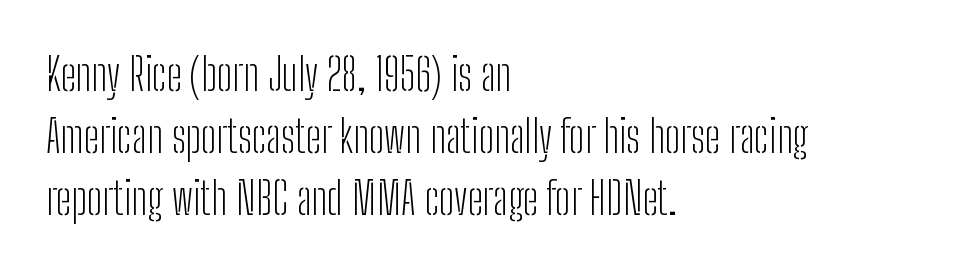
{"serif": "no", "italic": "no", "bold": "no", "weight": "light", "width": "condensed", "stroke_contrast": "low", "x_height": "medium", "monospaced": "no", "underline": "no", "align": "left", "line_spacing": "normal", "line_spacing_ratio": 1.38, "letter_spacing": "normal", "letter_spacing_em": 0.0, "glyph_px": 45}
